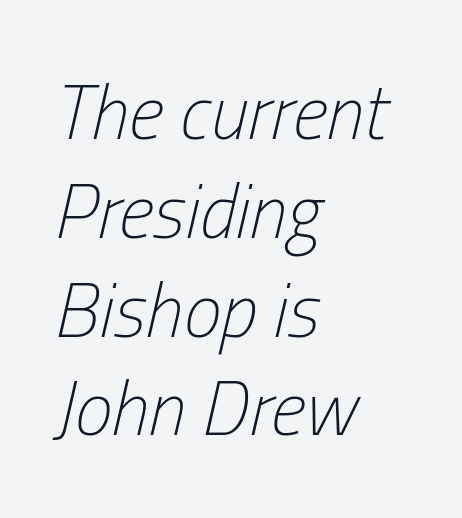
The line-height multiplier appears to be the usual default. The lines are quadded left. This sample has the flowing, uneven cadence of proportional lettering. Does the lettering tilt? It does — this is italic. The area under the type is left untouched.
